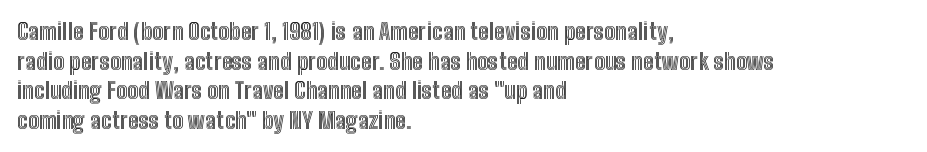
Q: Is the text italic (slanted)? A: No, it is upright.
Q: Is the text underlined? A: No.
Q: How is the paragraph aligned? A: Left-aligned.
Q: Is the spacing between letters normal or unusually wide? A: Normal.
Q: Is the spacing between lines tight, normal or loose? A: Normal.
